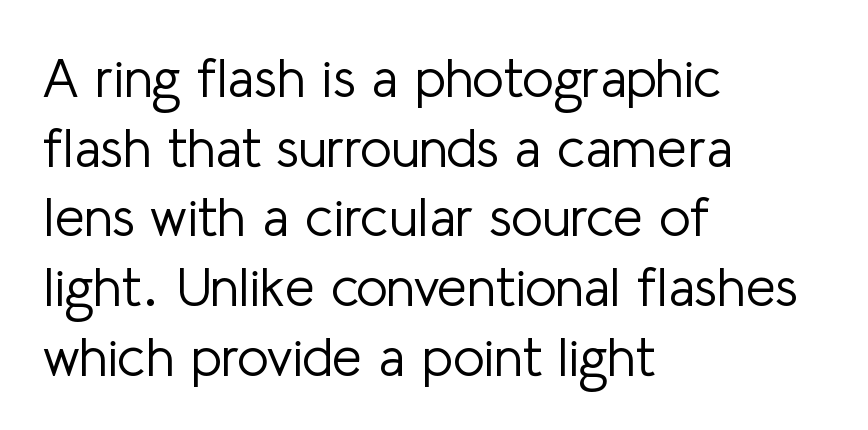
The image shows 54 px light sans-serif type, upright; set left-aligned, normal line spacing (1.29x), normal letter spacing, not underlined; low stroke contrast and a medium x-height.
